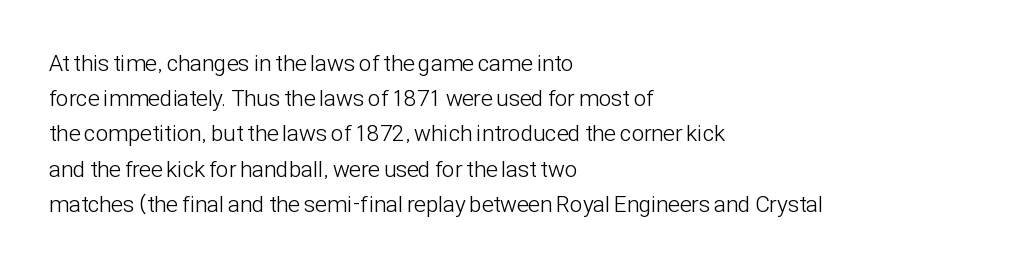
The image shows 23 px text type, upright; set left-aligned, normal line spacing (1.53x), normal letter spacing, not underlined.
